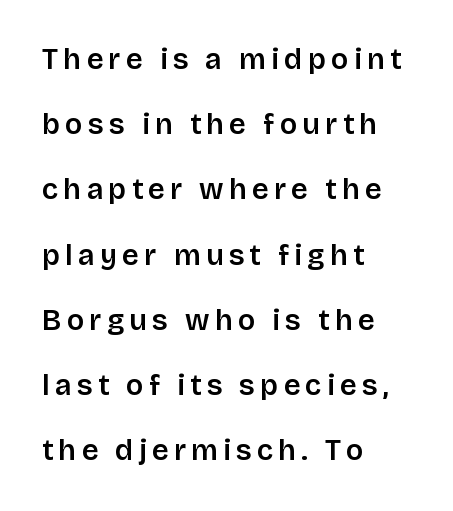
Q: Is the text italic (slanted)? A: No, it is upright.
Q: Is the typeface a serif or a sans-serif typeface? A: Sans-serif.
Q: Is the text underlined? A: No.
Q: How is the paragraph aligned? A: Left-aligned.
Q: Is the spacing between lines tight, normal or loose? A: Loose.
Q: Width (condensed, normal, or wide)? A: Normal.
Q: Stroke contrast? A: Low.
Q: x-height? A: Large.
Q: Monospaced? A: No.
